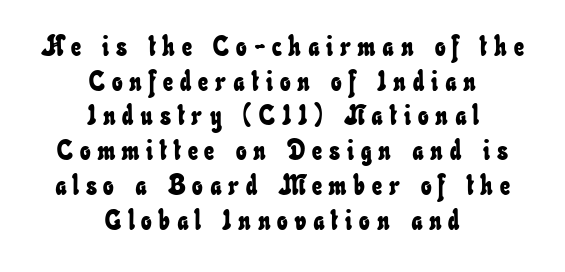
{"width": "condensed", "stroke_contrast": "low", "x_height": "small", "monospaced": "no", "underline": "no", "align": "center", "line_spacing_ratio": 1.24, "letter_spacing": "wide", "letter_spacing_em": 0.25, "glyph_px": 28}
